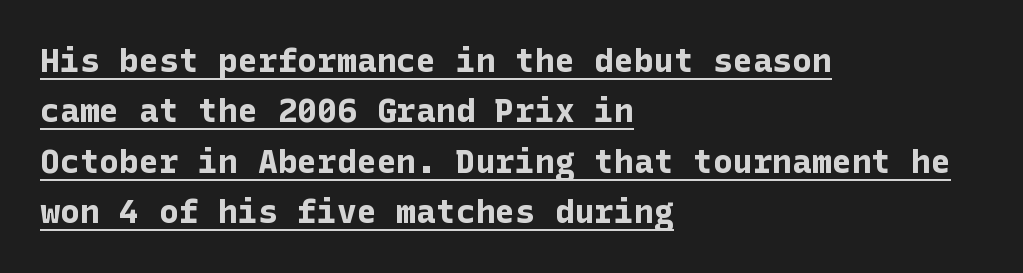
The image shows 33 px bold sans-serif type, upright; set left-aligned, normal line spacing (1.53x), normal letter spacing, underlined; low stroke contrast and a medium x-height.
